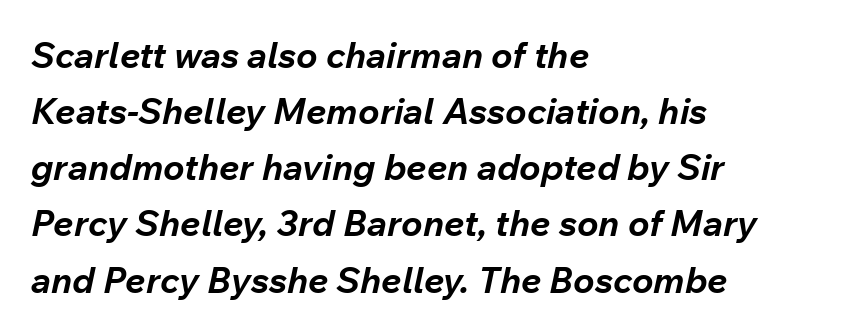
Q: Is the text bold? A: Yes.
Q: Is the text italic (slanted)? A: Yes, it leans right by about 12 degrees.
Q: Is the text underlined? A: No.
Q: How is the paragraph aligned? A: Left-aligned.
Q: Is the spacing between letters normal or unusually wide? A: Normal.
Q: Is the spacing between lines tight, normal or loose? A: Normal.
Q: Width (condensed, normal, or wide)? A: Normal.
Q: Stroke contrast? A: Low.
Q: x-height? A: Medium.
Q: Monospaced? A: No.
